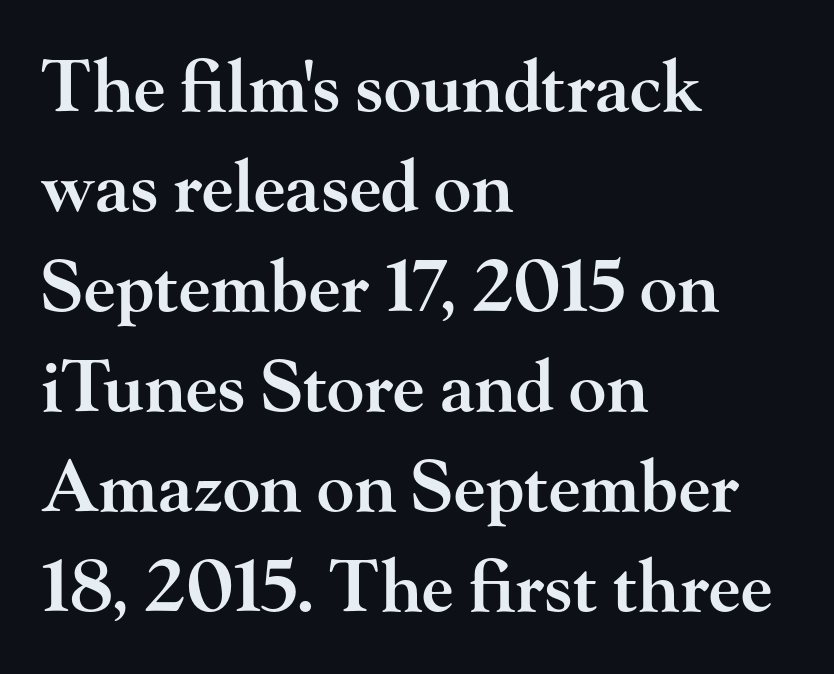
{"serif": "yes", "italic": "no", "bold": "semi", "weight": "semibold", "width": "wide", "stroke_contrast": "high", "x_height": "small", "monospaced": "no", "underline": "no", "align": "left", "line_spacing": "normal", "line_spacing_ratio": 1.43, "letter_spacing": "normal", "letter_spacing_em": 0.0, "glyph_px": 70}
